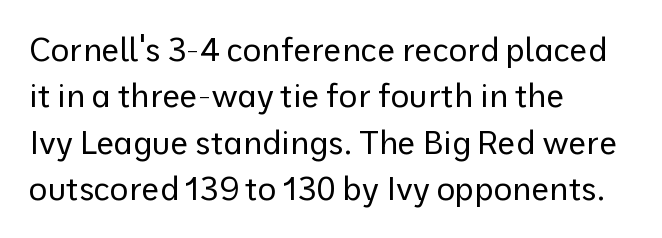
A student would call this left alignment; a typographer would say flush left, rag right. Lines of text with bare space underneath. The strokes are not fattened; the text isn't bold. Does extra space separate the letters? No, they use regular spacing. Does the lettering tilt? It doesn't — this is upright. The vertical gap from one line to the next is medium.
